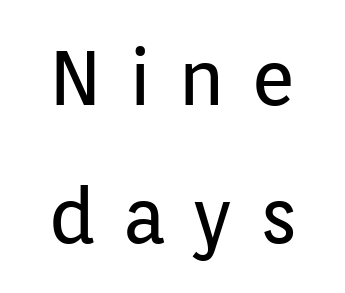
Q: Is the text bold? A: No.
Q: Is the text italic (slanted)? A: No, it is upright.
Q: Is the typeface a serif or a sans-serif typeface? A: Sans-serif.
Q: Is the text underlined? A: No.
Q: Is the spacing between letters normal or unusually wide? A: Unusually wide.
Q: Width (condensed, normal, or wide)? A: Normal.
Q: Stroke contrast? A: Low.
Q: x-height? A: Medium.
Q: Monospaced? A: No.
